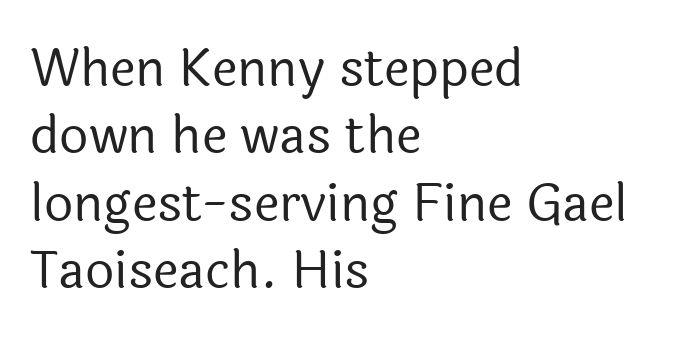
The image shows 51 px regular-weight sans-serif type, upright; set left-aligned, normal line spacing (1.32x), normal letter spacing, not underlined; a medium x-height.
